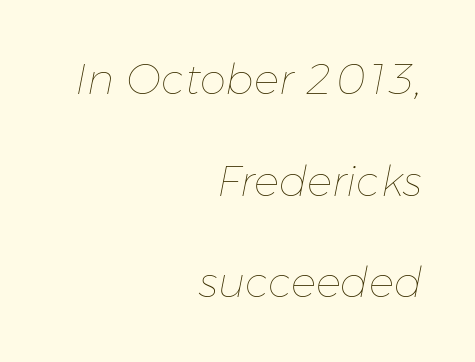
Plain, unruled lines of type. Nobody touched the tracking dial on this one. You could fit nearly another row in the gap between these rows. The typesetter chose a ragged-left arrangement here. Weight: regular or lighter.
